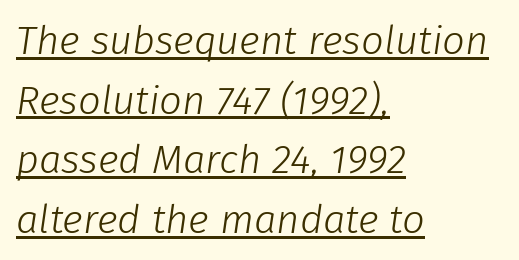
{"italic": "yes", "lean": "right", "slant_degrees": 8, "bold": "no", "weight": "light", "width": "normal", "stroke_contrast": "low", "x_height": "medium", "monospaced": "no", "underline": "yes", "align": "left", "line_spacing": "normal", "line_spacing_ratio": 1.49, "letter_spacing": "normal", "letter_spacing_em": 0.0, "glyph_px": 40}
